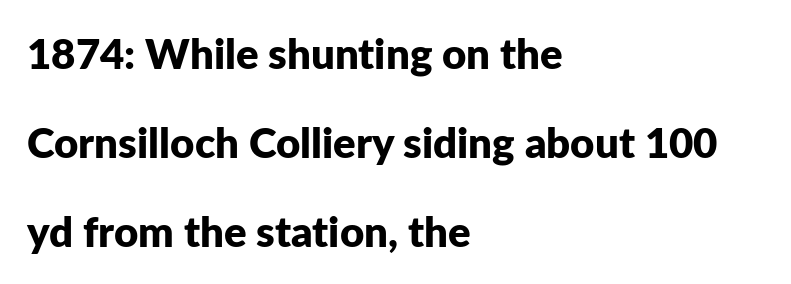
{"serif": "no", "italic": "no", "bold": "yes", "weight": "bold", "width": "normal", "stroke_contrast": "low", "x_height": "medium", "monospaced": "no", "underline": "no", "align": "left", "line_spacing": "loose", "line_spacing_ratio": 2.12, "letter_spacing": "normal", "letter_spacing_em": 0.0, "glyph_px": 42}
